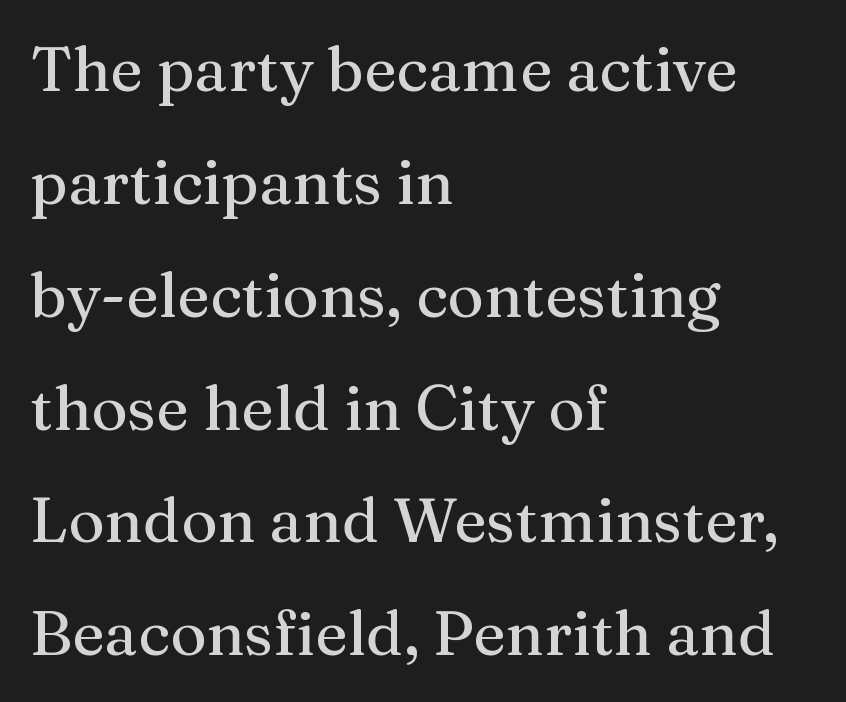
The image shows 62 px serif type, upright; set left-aligned, line spacing 1.82x, normal letter spacing, not underlined; medium stroke contrast and a medium x-height.
